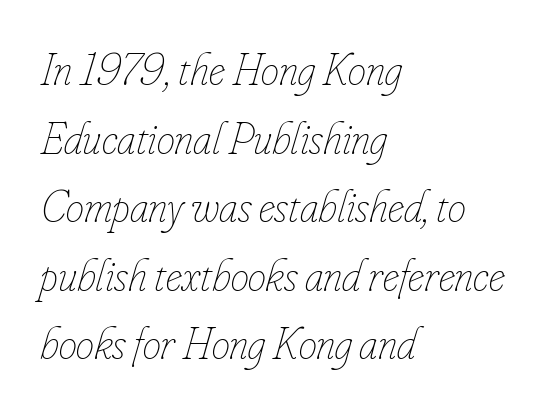
Q: Is the text bold? A: No.
Q: Is the text italic (slanted)? A: Yes, it leans right by about 16 degrees.
Q: Is the text underlined? A: No.
Q: How is the paragraph aligned? A: Left-aligned.
Q: Is the spacing between letters normal or unusually wide? A: Normal.
Q: Is the spacing between lines tight, normal or loose? A: Normal.
Q: Width (condensed, normal, or wide)? A: Condensed.
Q: Stroke contrast? A: Low.
Q: x-height? A: Small.
Q: Monospaced? A: No.
